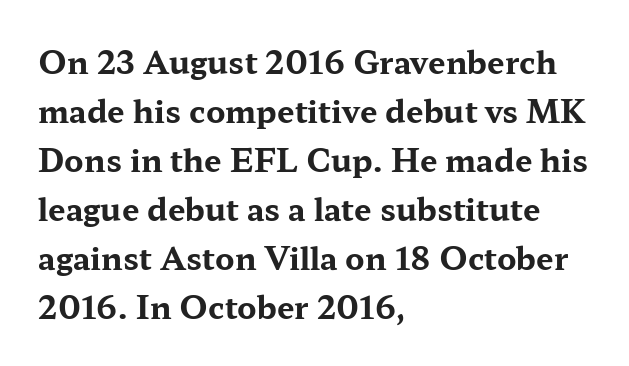
Q: Is the text bold? A: Yes.
Q: Is the text italic (slanted)? A: No, it is upright.
Q: Is the typeface a serif or a sans-serif typeface? A: Serif.
Q: Is the text underlined? A: No.
Q: How is the paragraph aligned? A: Left-aligned.
Q: Is the spacing between letters normal or unusually wide? A: Normal.
Q: Is the spacing between lines tight, normal or loose? A: Normal.
Q: Width (condensed, normal, or wide)? A: Wide.
Q: Stroke contrast? A: Medium.
Q: x-height? A: Medium.
Q: Monospaced? A: No.
